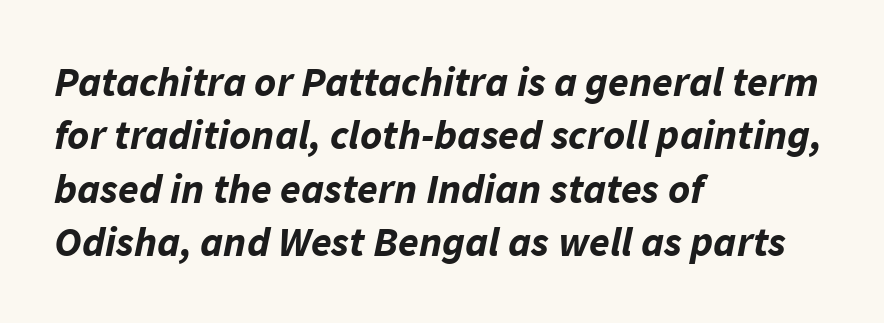
{"italic": "yes", "lean": "right", "slant_degrees": 11, "bold": "yes", "weight": "bold", "width": "normal", "stroke_contrast": "low", "x_height": "medium", "monospaced": "no", "underline": "no", "align": "left", "line_spacing": "normal", "line_spacing_ratio": 1.27, "letter_spacing": "normal", "letter_spacing_em": 0.0, "glyph_px": 42}
